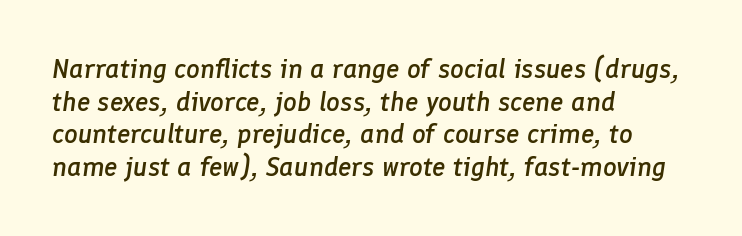
{"italic": "yes", "lean": "right", "slant_degrees": 8, "bold": "semi", "underline": "no", "align": "left", "line_spacing_ratio": 1.21, "letter_spacing": "normal", "letter_spacing_em": 0.0, "glyph_px": 27}
